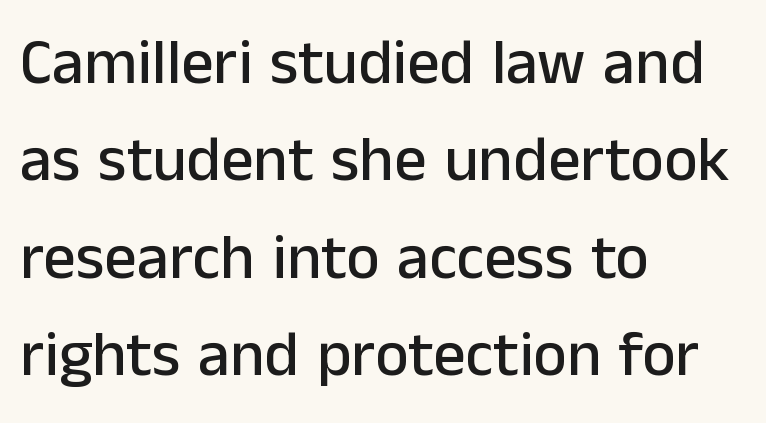
Q: Is the text italic (slanted)? A: No, it is upright.
Q: Is the typeface a serif or a sans-serif typeface? A: Sans-serif.
Q: Is the text underlined? A: No.
Q: How is the paragraph aligned? A: Left-aligned.
Q: Is the spacing between letters normal or unusually wide? A: Normal.
Q: Is the spacing between lines tight, normal or loose? A: Normal.
Q: Width (condensed, normal, or wide)? A: Normal.
Q: Stroke contrast? A: Low.
Q: x-height? A: Medium.
Q: Monospaced? A: No.
